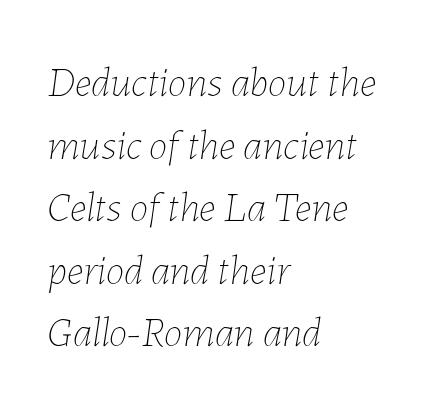
Q: Is the text bold? A: No.
Q: Is the text italic (slanted)? A: Yes, it leans right by about 7 degrees.
Q: Is the text underlined? A: No.
Q: How is the paragraph aligned? A: Left-aligned.
Q: Is the spacing between letters normal or unusually wide? A: Normal.
Q: Is the spacing between lines tight, normal or loose? A: Normal.
Q: Width (condensed, normal, or wide)? A: Normal.
Q: Stroke contrast? A: Low.
Q: x-height? A: Medium.
Q: Monospaced? A: No.
